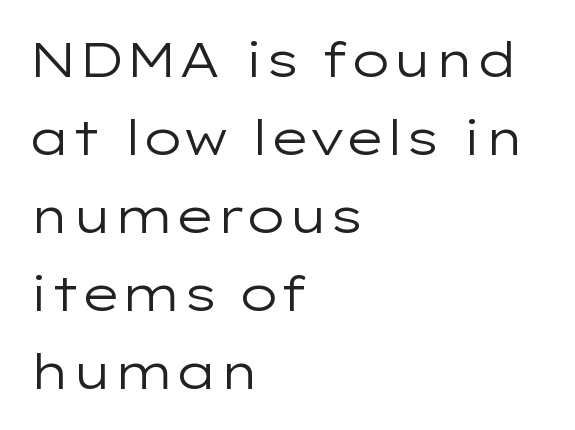
{"serif": "no", "italic": "no", "bold": "no", "weight": "regular", "width": "wide", "stroke_contrast": "low", "x_height": "medium", "monospaced": "no", "underline": "no", "align": "left", "line_spacing": "normal", "line_spacing_ratio": 1.59, "letter_spacing": "normal", "letter_spacing_em": 0.0, "glyph_px": 49}
